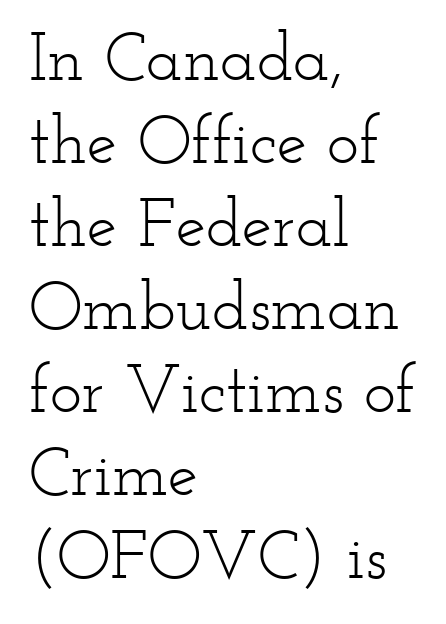
The image shows 68 px light, wide serif type, upright; set left-aligned, line spacing 1.22x, normal letter spacing, not underlined; low stroke contrast and a small x-height.
